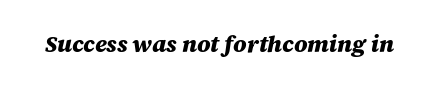
{"italic": "yes", "lean": "right", "slant_degrees": 12, "bold": "yes", "underline": "no", "letter_spacing": "normal", "letter_spacing_em": 0.0, "glyph_px": 23}
